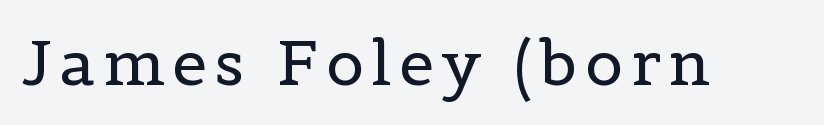
These lines are rendered in a variable-pitch font. Each row of text sits above clean, open space. These glyphs show unthickened strokes, regular width or finer. The rendering shows small feet on the letterforms — a serif design. Every character sits straight up, as roman type does.
